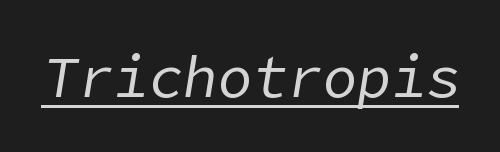
Q: Is the text bold? A: No.
Q: Is the text italic (slanted)? A: Yes, it leans right by about 9 degrees.
Q: Is the text underlined? A: Yes.
Q: Is the spacing between letters normal or unusually wide? A: Normal.
Q: Width (condensed, normal, or wide)? A: Normal.
Q: Stroke contrast? A: Low.
Q: x-height? A: Medium.
